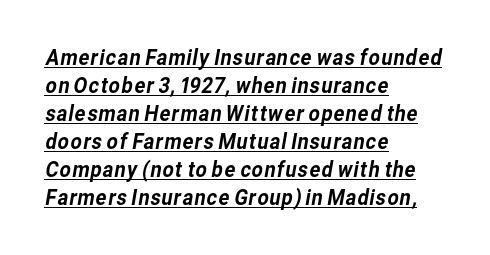
Baseline-to-baseline distance is the conventional proportion of letter height. The rendering uses the underline text-decoration. The face used here is rendered with its standard letterfit. Short and long lines alike share a common starting point at left.
